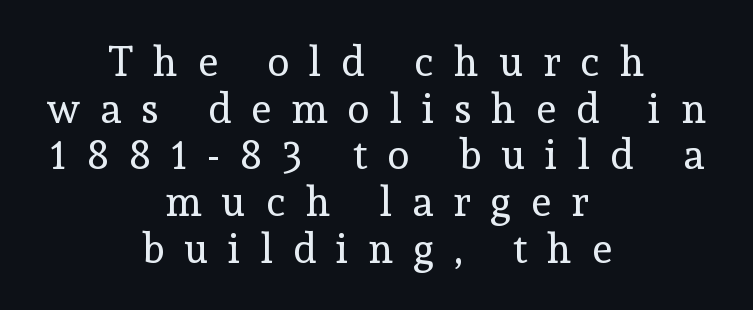
Q: Is the text bold? A: No.
Q: Is the text italic (slanted)? A: No, it is upright.
Q: Is the typeface a serif or a sans-serif typeface? A: Serif.
Q: Is the text underlined? A: No.
Q: How is the paragraph aligned? A: Centered.
Q: Is the spacing between letters normal or unusually wide? A: Unusually wide.
Q: Is the spacing between lines tight, normal or loose? A: Tight.
Q: Width (condensed, normal, or wide)? A: Normal.
Q: x-height? A: Medium.
Q: Monospaced? A: No.
